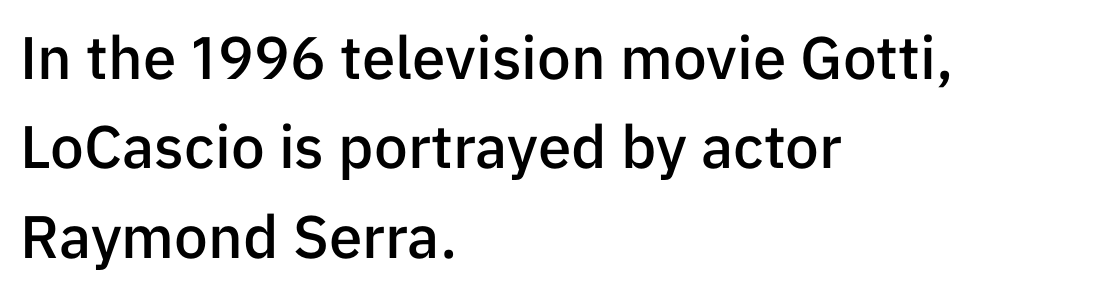
Characters follow at the spacing the type designer built in. The characters look somewhat weighty, a semibold short of true bold. The specimen reads as upright at a glance. Compared with typical paragraphs, the rows here are spaced about the same. The paragraph shown leans on its left margin. Proportional: the letters do not fall into vertical columns.
